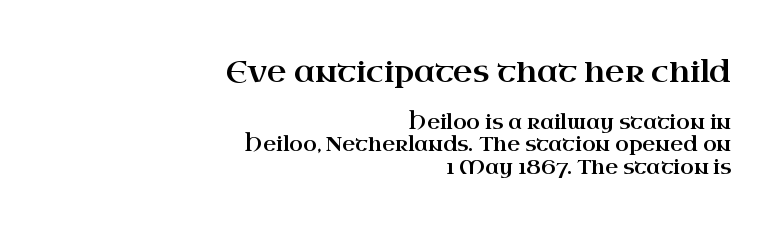
{"serif": "yes", "italic": "no", "width": "wide", "stroke_contrast": "high", "x_height": "small", "monospaced": "no", "underline": "no", "align": "right", "line_spacing": "tight", "line_spacing_ratio": 1.11, "letter_spacing": "normal", "letter_spacing_em": 0.0, "larger_block": "first", "size_ratio": 1.5, "glyph_px": 30}
